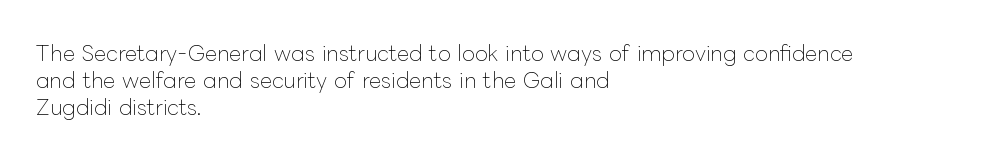
The passage shown is not underscored anywhere. Summary of vertical rhythm: regular, with standard interline spacing. The rag falls on the right side of this text block. Notice how the stems are strictly vertical — no italics here. Vertical stems look standard width or narrower in stroke.
